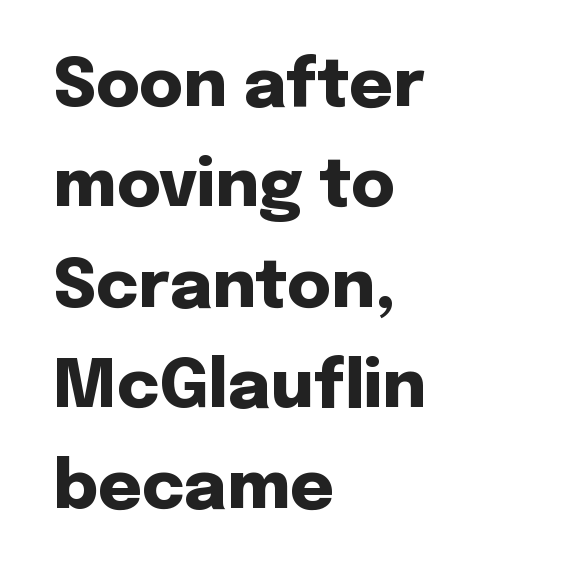
Q: Is the text bold? A: Yes.
Q: Is the text italic (slanted)? A: No, it is upright.
Q: Is the typeface a serif or a sans-serif typeface? A: Sans-serif.
Q: Is the text underlined? A: No.
Q: How is the paragraph aligned? A: Left-aligned.
Q: Is the spacing between letters normal or unusually wide? A: Normal.
Q: Is the spacing between lines tight, normal or loose? A: Normal.
Q: Width (condensed, normal, or wide)? A: Normal.
Q: Stroke contrast? A: Low.
Q: x-height? A: Medium.
Q: Monospaced? A: No.
